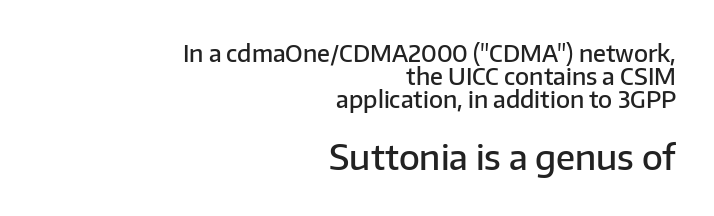
Q: Is the text bold? A: Semi-bold.
Q: Is the text italic (slanted)? A: No, it is upright.
Q: Is the typeface a serif or a sans-serif typeface? A: Sans-serif.
Q: Is the text underlined? A: No.
Q: How is the paragraph aligned? A: Right-aligned.
Q: Is the spacing between letters normal or unusually wide? A: Normal.
Q: Is the spacing between lines tight, normal or loose? A: Tight.
Q: Which block of text is set in a larger size, the first (top) or the second (bottom)? A: The second (bottom) one.
Q: Width (condensed, normal, or wide)? A: Normal.
Q: Stroke contrast? A: Low.
Q: x-height? A: Medium.
Q: Monospaced? A: No.
